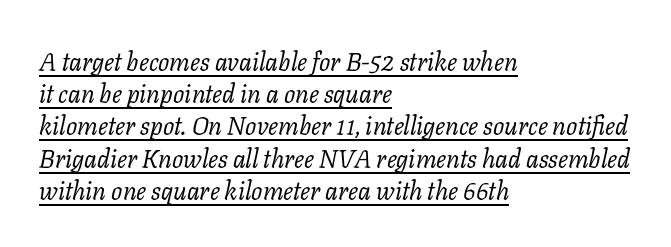
{"italic": "yes", "lean": "right", "slant_degrees": 11, "bold": "no", "underline": "yes", "align": "left", "line_spacing": "normal", "line_spacing_ratio": 1.29, "letter_spacing": "normal", "letter_spacing_em": 0.0, "glyph_px": 25}
